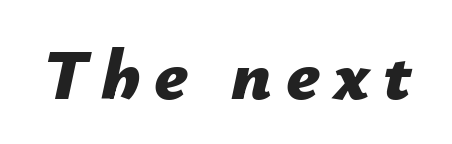
{"italic": "yes", "lean": "right", "slant_degrees": 12, "bold": "yes", "weight": "bold", "width": "normal", "stroke_contrast": "low", "x_height": "medium", "monospaced": "no", "underline": "no", "glyph_px": 71}
